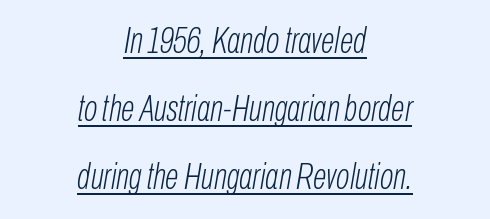
The image shows 36 px light, condensed type, italic (leaning right); set centered, line spacing 1.89x, normal letter spacing, underlined; low stroke contrast and a medium x-height.
